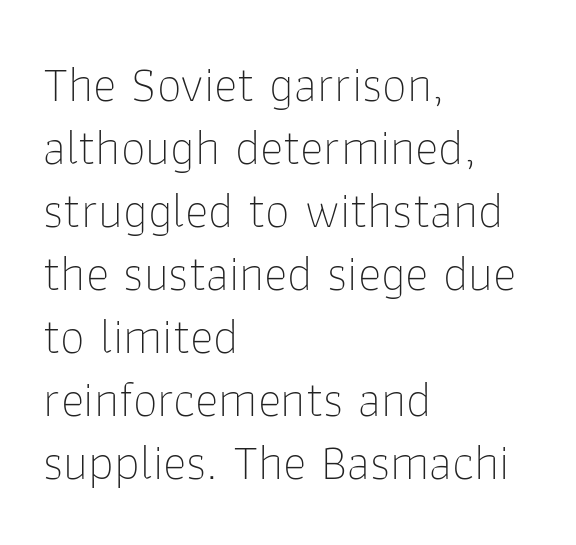
Q: Is the text bold? A: No.
Q: Is the text italic (slanted)? A: No, it is upright.
Q: Is the typeface a serif or a sans-serif typeface? A: Sans-serif.
Q: Is the text underlined? A: No.
Q: How is the paragraph aligned? A: Left-aligned.
Q: Is the spacing between letters normal or unusually wide? A: Normal.
Q: Is the spacing between lines tight, normal or loose? A: Normal.
Q: Width (condensed, normal, or wide)? A: Normal.
Q: Stroke contrast? A: Low.
Q: x-height? A: Medium.
Q: Monospaced? A: No.
